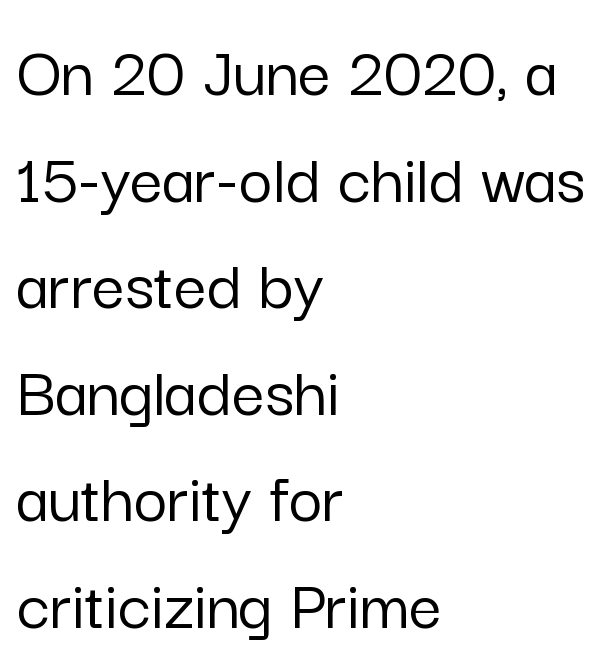
The letters carry no serifs — their stems end cleanly without finishing strokes. Looks like regular typesetting: each glyph gets only the width it needs. A roman cut, with each character standing at attention. The rendering uses a moderate line-height, typical for paragraphs. This rendering uses left alignment, leaving the right contour irregular. A bare baseline throughout the passage.
